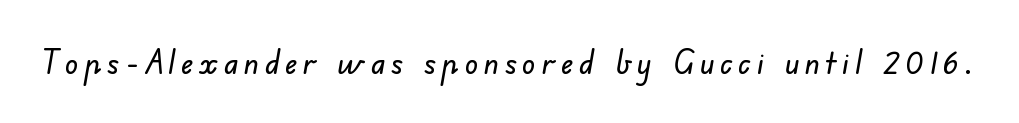
{"serif": "no", "width": "normal", "stroke_contrast": "low", "x_height": "small", "monospaced": "no", "underline": "no", "glyph_px": 33}
